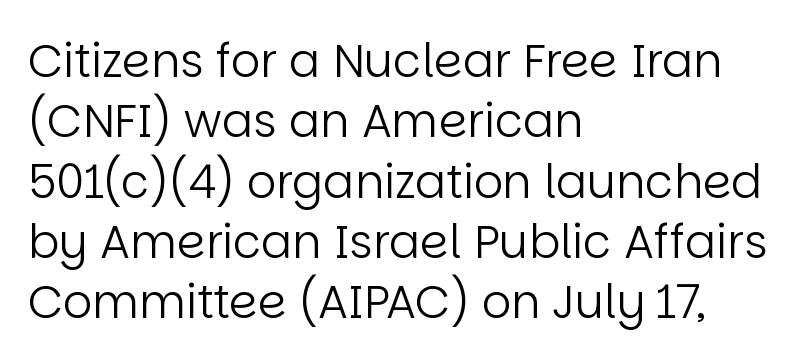
The image shows 46 px regular-weight sans-serif type, upright; set left-aligned, normal line spacing (1.31x), normal letter spacing, not underlined; low stroke contrast and a large x-height.
